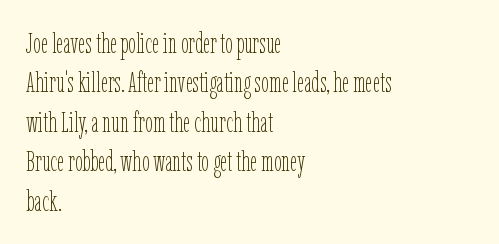
The image shows 28 px thin, condensed type, upright; set left-aligned, normal line spacing (1.41x), normal letter spacing, not underlined; low stroke contrast and a medium x-height.
